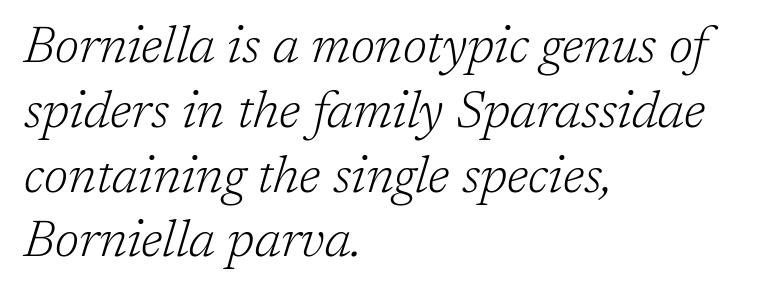
The image shows 51 px light serif type, italic (leaning right); set left-aligned, normal line spacing (1.27x), normal letter spacing, not underlined; low stroke contrast and a medium x-height.
